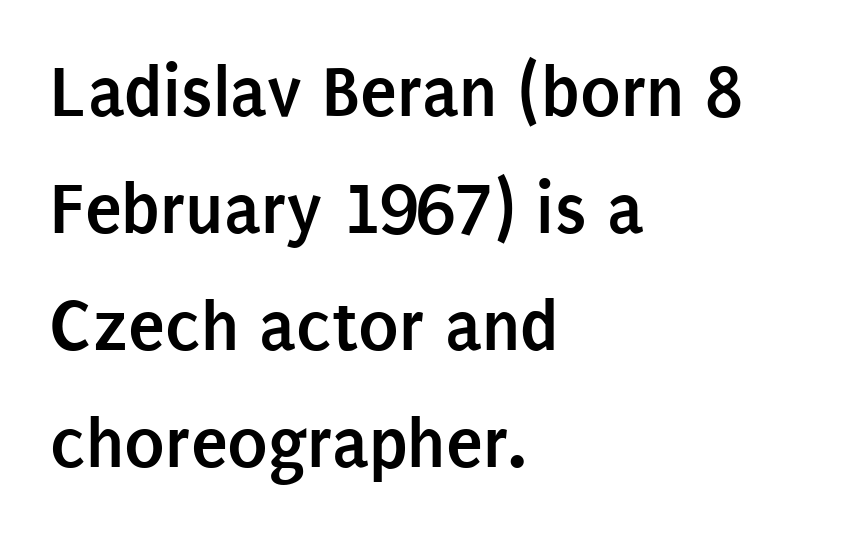
Q: Is the text bold? A: Yes.
Q: Is the text italic (slanted)? A: No, it is upright.
Q: Is the typeface a serif or a sans-serif typeface? A: Sans-serif.
Q: Is the text underlined? A: No.
Q: How is the paragraph aligned? A: Left-aligned.
Q: Is the spacing between letters normal or unusually wide? A: Normal.
Q: Is the spacing between lines tight, normal or loose? A: Normal.
Q: Width (condensed, normal, or wide)? A: Condensed.
Q: Stroke contrast? A: Low.
Q: x-height? A: Large.
Q: Monospaced? A: No.
